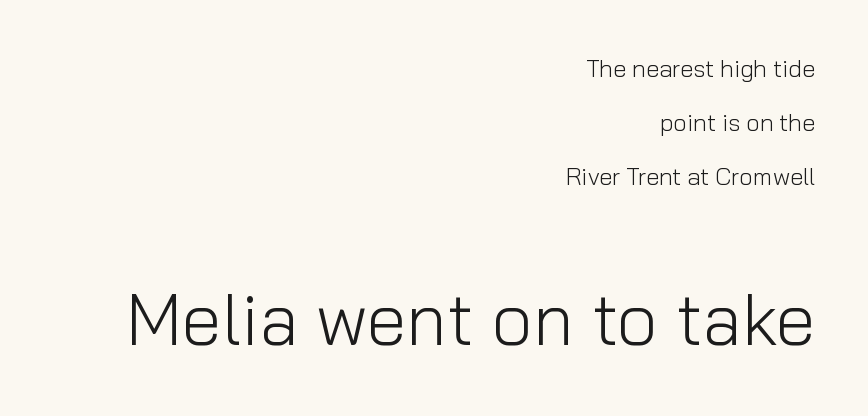
{"serif": "no", "italic": "no", "bold": "no", "weight": "light", "width": "normal", "stroke_contrast": "low", "x_height": "medium", "monospaced": "no", "underline": "no", "align": "right", "line_spacing": "loose", "line_spacing_ratio": 2.25, "letter_spacing": "normal", "letter_spacing_em": 0.0, "larger_block": "second", "size_ratio": 3.0, "glyph_px": 72}
